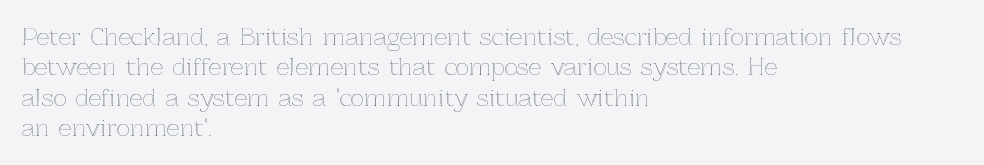
The face used here is rendered with its standard letterfit. These lines are set flush left with a ragged right edge. The glyphs are unaccompanied by any horizontal stroke below them. Normally led — the rows are evenly, conventionally spaced. Do the letters lean? They stand straight.
